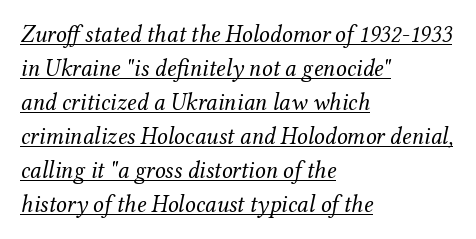
{"italic": "yes", "lean": "right", "slant_degrees": 12, "bold": "no", "underline": "yes", "align": "left", "line_spacing": "normal", "line_spacing_ratio": 1.42, "letter_spacing": "normal", "letter_spacing_em": 0.0, "glyph_px": 24}
